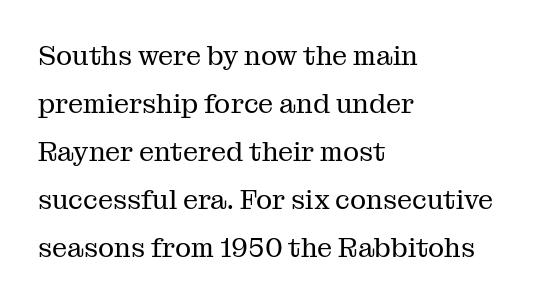
Does the copy run flush right? No — it runs flush left. Stroke thickness stays within the range of a standard reading face or lighter. How are the letters spaced? Ordinarily, with no added tracking. A roman cut, with each character standing at attention.
